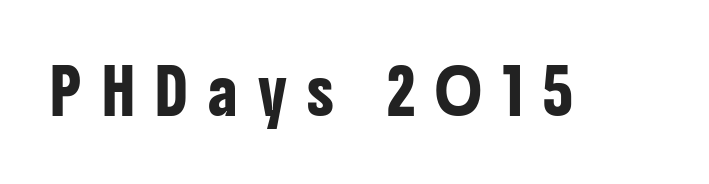
{"serif": "no", "italic": "no", "width": "condensed", "stroke_contrast": "low", "x_height": "medium", "monospaced": "no", "underline": "no", "letter_spacing": "wide", "letter_spacing_em": 0.48, "glyph_px": 43}
